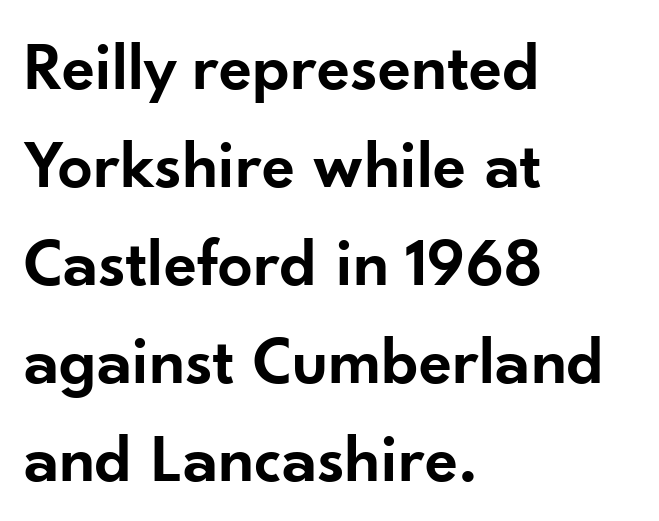
Q: Is the text bold? A: Semi-bold.
Q: Is the text italic (slanted)? A: No, it is upright.
Q: Is the typeface a serif or a sans-serif typeface? A: Sans-serif.
Q: Is the text underlined? A: No.
Q: How is the paragraph aligned? A: Left-aligned.
Q: Is the spacing between letters normal or unusually wide? A: Normal.
Q: Is the spacing between lines tight, normal or loose? A: Normal.
Q: Width (condensed, normal, or wide)? A: Normal.
Q: Stroke contrast? A: Low.
Q: x-height? A: Small.
Q: Monospaced? A: No.
